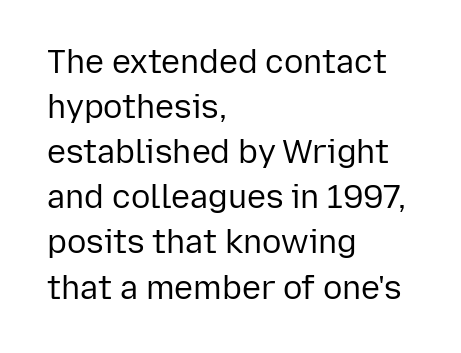
{"serif": "no", "italic": "no", "bold": "no", "weight": "regular", "width": "normal", "stroke_contrast": "low", "x_height": "medium", "monospaced": "no", "underline": "no", "align": "left", "line_spacing": "normal", "line_spacing_ratio": 1.41, "letter_spacing": "normal", "letter_spacing_em": 0.0, "glyph_px": 32}
